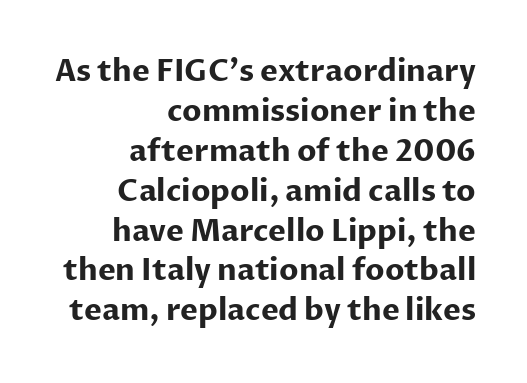
The image shows 30 px bold sans-serif type, upright; set right-aligned, normal line spacing (1.33x), normal letter spacing, not underlined; low stroke contrast and a medium x-height.
